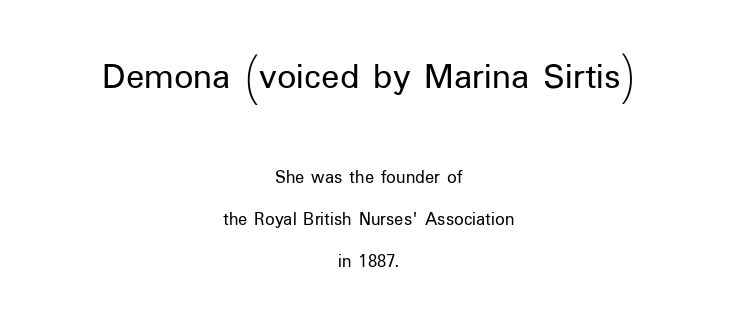
{"serif": "no", "italic": "no", "bold": "no", "weight": "regular", "width": "normal", "stroke_contrast": "low", "x_height": "medium", "monospaced": "no", "underline": "no", "align": "center", "line_spacing": "loose", "line_spacing_ratio": 2.21, "letter_spacing": "normal", "letter_spacing_em": 0.0, "larger_block": "first", "size_ratio": 2.0, "glyph_px": 38}
